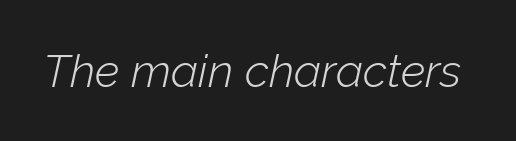
The image shows 46 px light type, italic (leaning right); set normal letter spacing, not underlined; low stroke contrast and a medium x-height.
